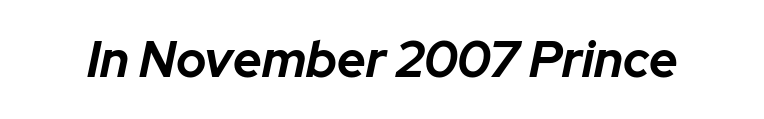
{"italic": "yes", "lean": "right", "slant_degrees": 12, "bold": "yes", "weight": "bold", "width": "normal", "stroke_contrast": "low", "x_height": "medium", "monospaced": "no", "underline": "no", "letter_spacing": "normal", "letter_spacing_em": 0.0, "glyph_px": 50}
